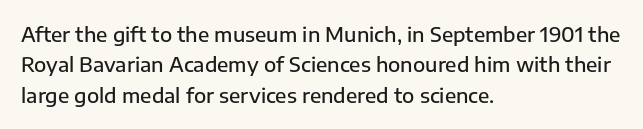
The image shows 20 px text type, upright; set left-aligned, normal line spacing (1.52x), normal letter spacing, not underlined.
